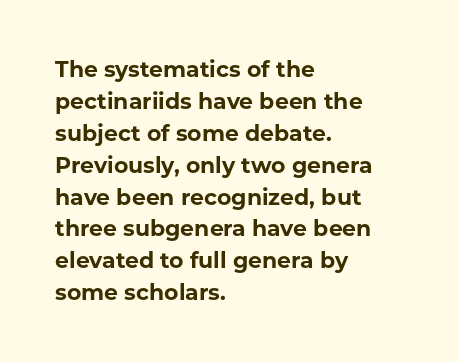
Q: Is the text bold? A: Yes.
Q: Is the text italic (slanted)? A: No, it is upright.
Q: Is the text underlined? A: No.
Q: How is the paragraph aligned? A: Left-aligned.
Q: Is the spacing between letters normal or unusually wide? A: Normal.
Q: Is the spacing between lines tight, normal or loose? A: Normal.
